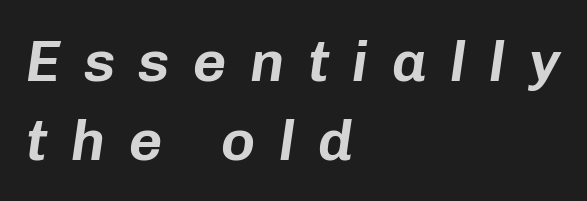
{"italic": "yes", "lean": "right", "slant_degrees": 8, "width": "normal", "stroke_contrast": "low", "x_height": "medium", "monospaced": "no", "underline": "no", "align": "left", "line_spacing": "normal", "line_spacing_ratio": 1.36, "letter_spacing": "wide", "letter_spacing_em": 0.4, "glyph_px": 58}
